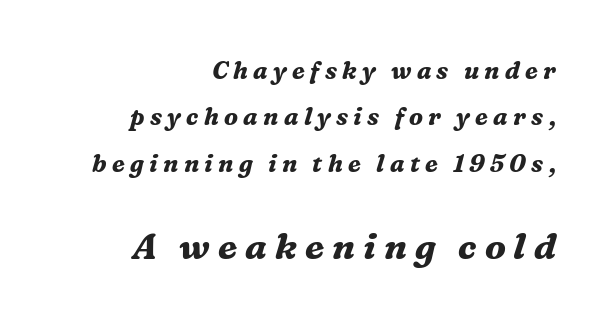
Q: Is the text bold? A: Yes.
Q: Is the text italic (slanted)? A: Yes, it leans right by about 16 degrees.
Q: Is the typeface a serif or a sans-serif typeface? A: Serif.
Q: Is the text underlined? A: No.
Q: How is the paragraph aligned? A: Right-aligned.
Q: Is the spacing between letters normal or unusually wide? A: Unusually wide.
Q: Is the spacing between lines tight, normal or loose? A: Loose.
Q: Which block of text is set in a larger size, the first (top) or the second (bottom)? A: The second (bottom) one.
Q: Width (condensed, normal, or wide)? A: Normal.
Q: Stroke contrast? A: Medium.
Q: x-height? A: Medium.
Q: Monospaced? A: No.
